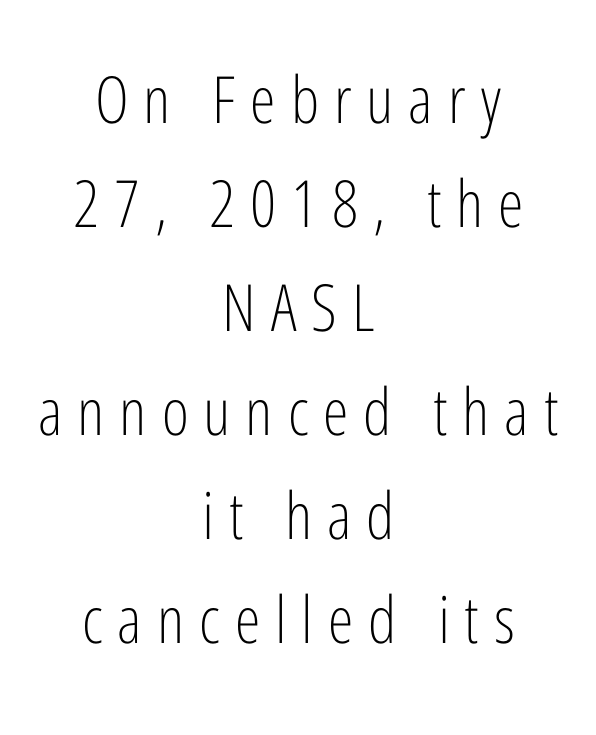
Q: Is the text bold? A: No.
Q: Is the text italic (slanted)? A: No, it is upright.
Q: Is the typeface a serif or a sans-serif typeface? A: Sans-serif.
Q: Is the text underlined? A: No.
Q: How is the paragraph aligned? A: Centered.
Q: Is the spacing between letters normal or unusually wide? A: Unusually wide.
Q: Is the spacing between lines tight, normal or loose? A: Normal.
Q: Width (condensed, normal, or wide)? A: Condensed.
Q: Stroke contrast? A: Low.
Q: x-height? A: Medium.
Q: Monospaced? A: No.
